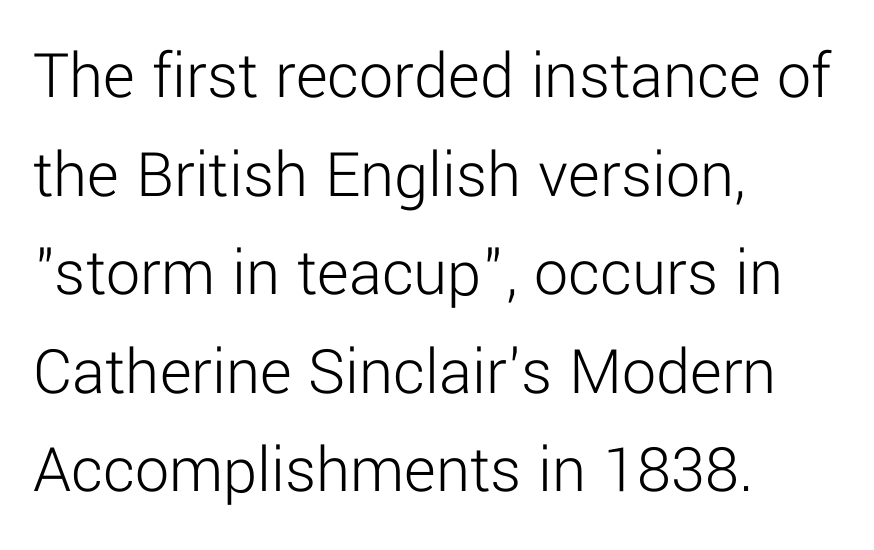
{"serif": "no", "italic": "no", "bold": "no", "weight": "light", "width": "normal", "stroke_contrast": "low", "x_height": "medium", "monospaced": "no", "underline": "no", "align": "left", "line_spacing": "normal", "line_spacing_ratio": 1.45, "letter_spacing": "normal", "letter_spacing_em": 0.0, "glyph_px": 68}
